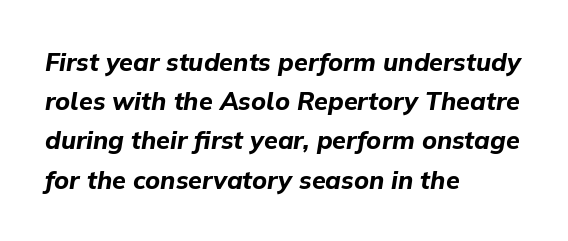
{"italic": "yes", "lean": "right", "slant_degrees": 9, "bold": "yes", "underline": "no", "align": "left", "line_spacing": "normal", "line_spacing_ratio": 1.57, "letter_spacing": "normal", "letter_spacing_em": 0.0, "glyph_px": 25}
